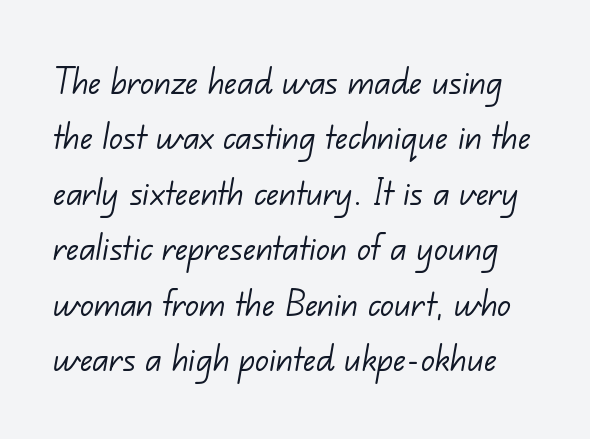
Q: Is the text bold? A: No.
Q: Is the typeface a serif or a sans-serif typeface? A: Sans-serif.
Q: Is the text underlined? A: No.
Q: Is the spacing between letters normal or unusually wide? A: Normal.
Q: Is the spacing between lines tight, normal or loose? A: Normal.
Q: Width (condensed, normal, or wide)? A: Normal.
Q: Stroke contrast? A: Low.
Q: x-height? A: Small.
Q: Monospaced? A: No.
